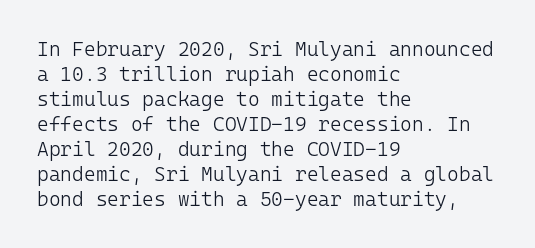
The image shows 20 px text type, upright; set left-aligned, normal line spacing (1.25x), normal letter spacing, not underlined.
